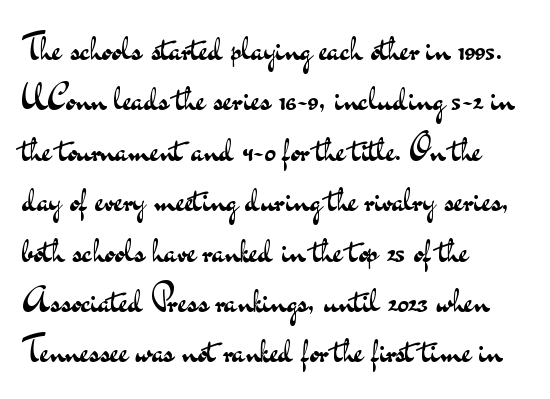
The image shows 35 px regular-weight, wide sans-serif type; set left-aligned, normal line spacing (1.44x), normal letter spacing, not underlined; medium stroke contrast and a small x-height.
